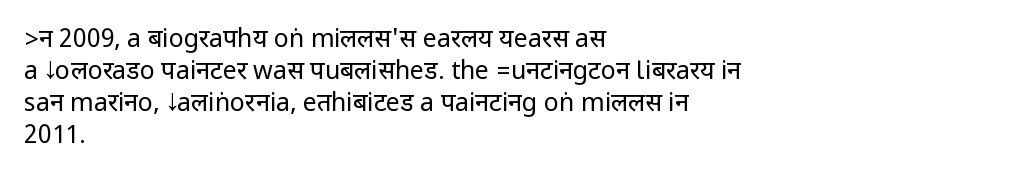
The image shows 25 px text type, upright; set left-aligned, normal line spacing (1.28x), normal letter spacing, not underlined.
